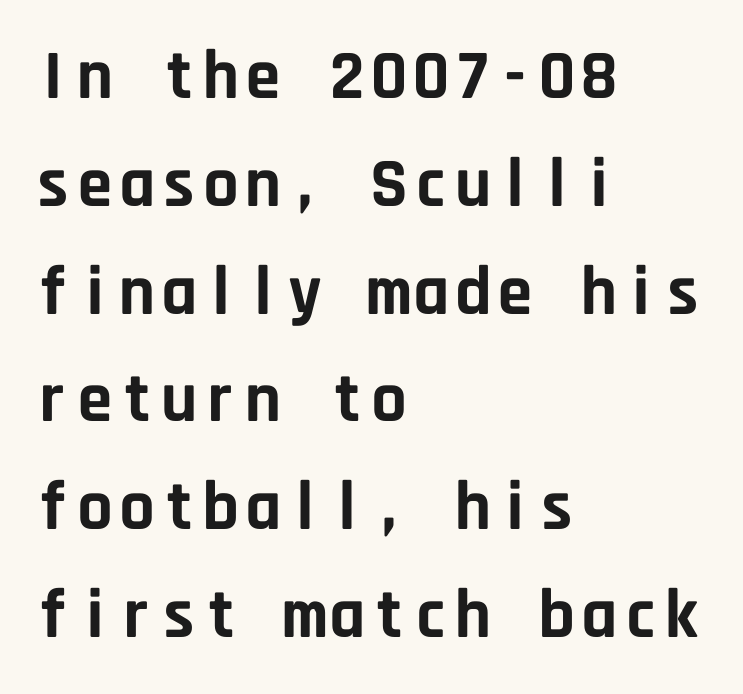
{"serif": "no", "italic": "no", "bold": "yes", "weight": "bold", "width": "normal", "stroke_contrast": "low", "x_height": "large", "monospaced": "yes", "underline": "no", "align": "left", "line_spacing": "normal", "line_spacing_ratio": 1.54, "letter_spacing": "normal", "letter_spacing_em": 0.0, "glyph_px": 70}
